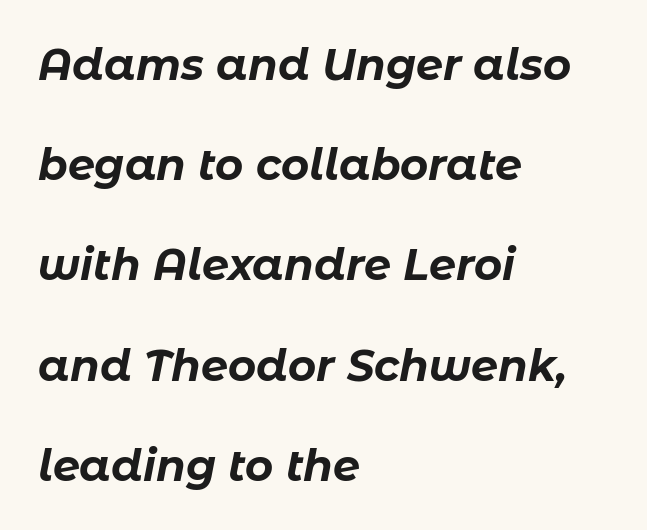
{"italic": "yes", "lean": "right", "slant_degrees": 11, "bold": "yes", "weight": "bold", "width": "normal", "stroke_contrast": "low", "x_height": "medium", "monospaced": "no", "underline": "no", "align": "left", "line_spacing": "loose", "line_spacing_ratio": 2.33, "letter_spacing": "normal", "letter_spacing_em": 0.0, "glyph_px": 43}
